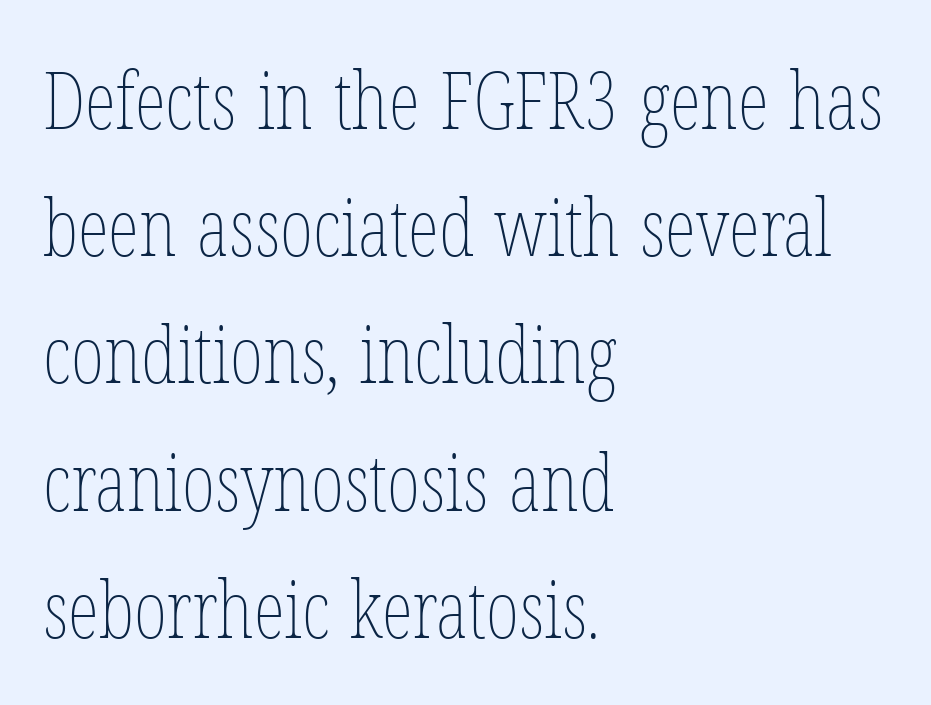
The block of text has a typical density, with ordinary space between rows. Teacher's note: observe the even left margin — that is flush-left alignment. Is the stroke heavy? The answer is a plain regular-or-lighter. What stands out about the letter spacing? Nothing — it is the standard amount.
